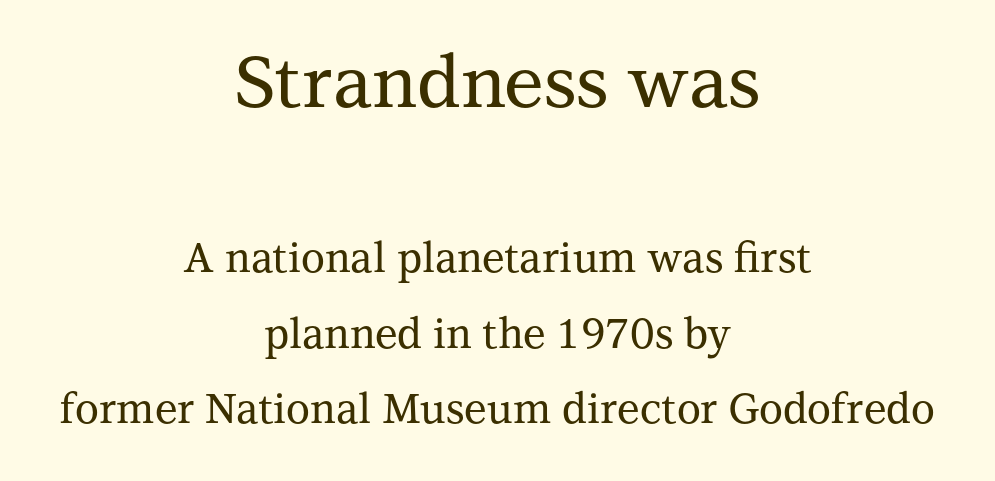
Q: Is the text italic (slanted)? A: No, it is upright.
Q: Is the typeface a serif or a sans-serif typeface? A: Serif.
Q: Is the text underlined? A: No.
Q: How is the paragraph aligned? A: Centered.
Q: Is the spacing between letters normal or unusually wide? A: Normal.
Q: Which block of text is set in a larger size, the first (top) or the second (bottom)? A: The first (top) one.
Q: Width (condensed, normal, or wide)? A: Normal.
Q: Stroke contrast? A: Medium.
Q: x-height? A: Medium.
Q: Monospaced? A: No.
